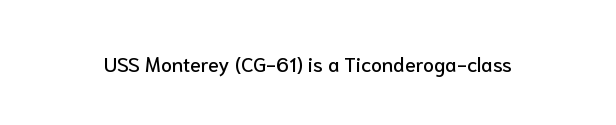
The image shows 20 px text type, upright; set normal letter spacing, not underlined.
